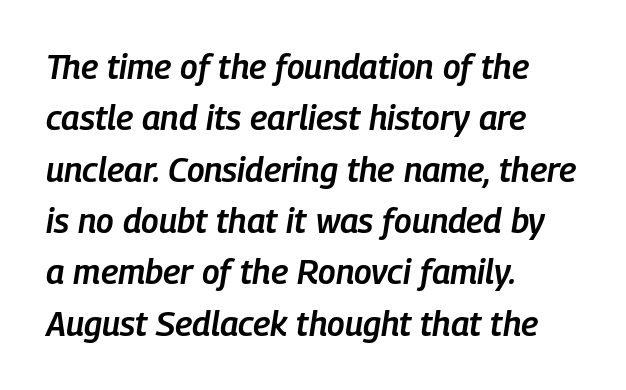
The image shows 34 px semibold, condensed type, italic (leaning right); set left-aligned, normal line spacing (1.51x), normal letter spacing, not underlined; low stroke contrast and a medium x-height.
